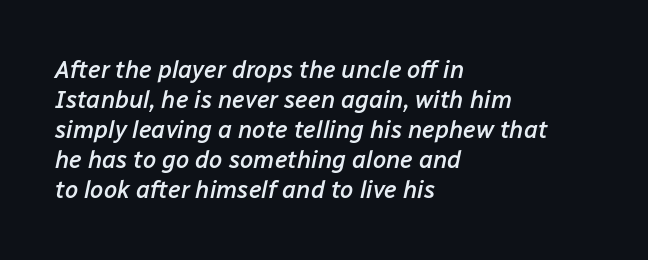
{"italic": "yes", "lean": "right", "slant_degrees": 12, "bold": "semi", "underline": "no", "align": "left", "line_spacing": "normal", "line_spacing_ratio": 1.25, "letter_spacing": "normal", "letter_spacing_em": 0.0, "glyph_px": 24}
